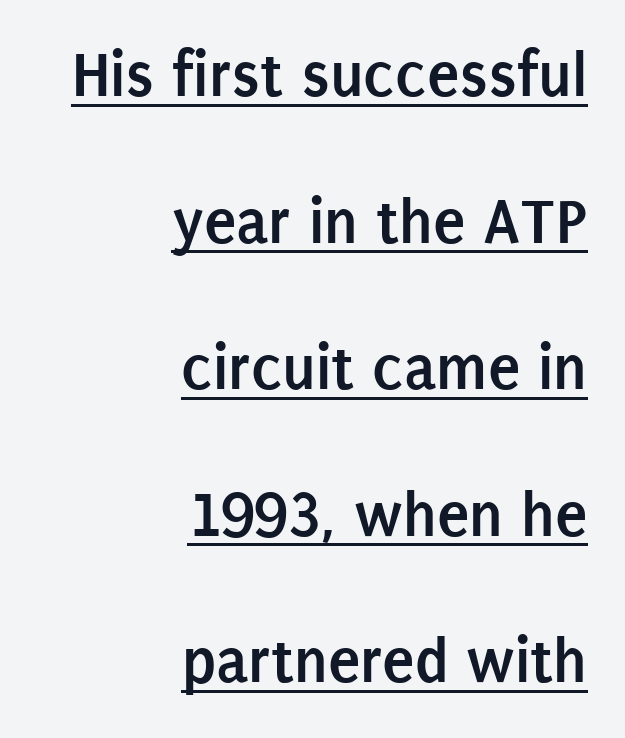
The image shows 66 px semibold, condensed sans-serif type, upright; set right-aligned, loose line spacing (2.22x), normal letter spacing, underlined; low stroke contrast and a large x-height.
